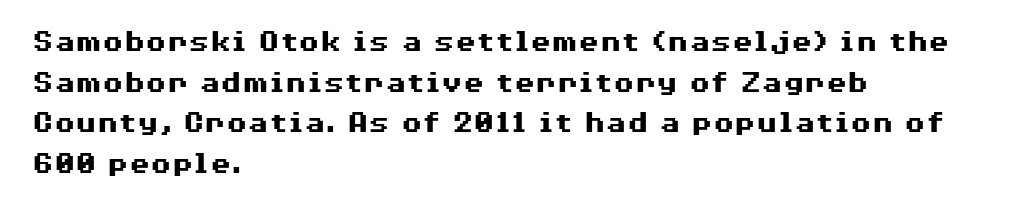
Q: Is the text bold? A: Yes.
Q: Is the text italic (slanted)? A: No, it is upright.
Q: Is the typeface a serif or a sans-serif typeface? A: Sans-serif.
Q: Is the text underlined? A: No.
Q: How is the paragraph aligned? A: Left-aligned.
Q: Is the spacing between letters normal or unusually wide? A: Normal.
Q: Is the spacing between lines tight, normal or loose? A: Normal.
Q: Width (condensed, normal, or wide)? A: Wide.
Q: Stroke contrast? A: Medium.
Q: x-height? A: Medium.
Q: Monospaced? A: No.
